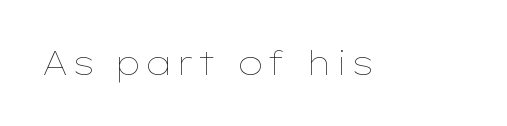
Each letter keeps its own natural width here, so spacing adapts to shape. Do the letters lean? They stand straight. Nothing heavy about these letters — not bold at all. Only glyphs here, with clear space below each row.
